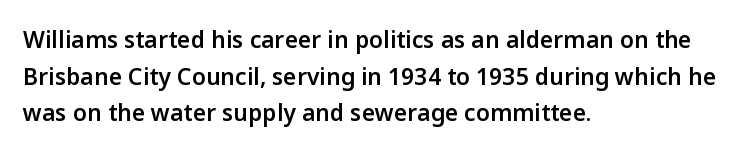
{"italic": "no", "bold": "semi", "underline": "no", "align": "left", "line_spacing": "normal", "line_spacing_ratio": 1.59, "letter_spacing": "normal", "letter_spacing_em": 0.0, "glyph_px": 23}
